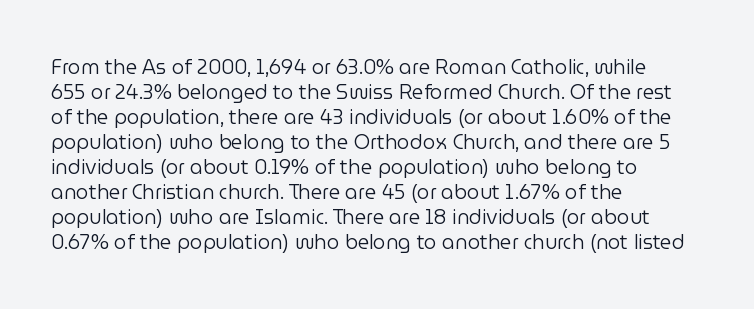
{"italic": "no", "bold": "no", "underline": "no", "align": "left", "line_spacing": "normal", "line_spacing_ratio": 1.25, "letter_spacing": "normal", "letter_spacing_em": 0.0, "glyph_px": 20}
